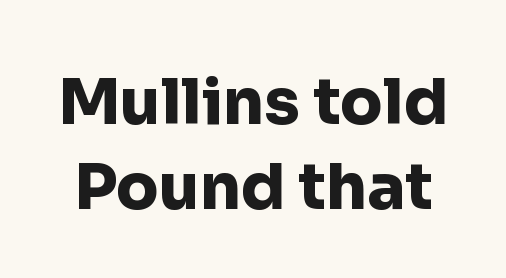
The image shows 63 px heavy sans-serif type, upright; set normal line spacing (1.35x), normal letter spacing, not underlined; low stroke contrast and a medium x-height.
